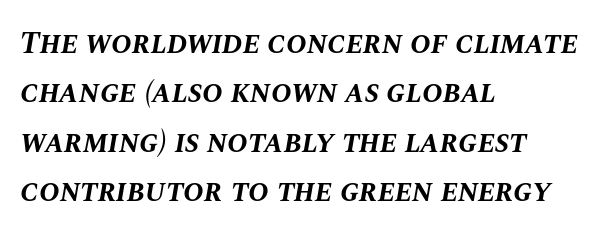
In terms of letterspacing, this is plain default setting. The rendering uses natural spacing where letterforms have individual widths. Quick note: italic. Look at the stroke-to-counter ratio: heavy, a bold. The block of text has a typical density, with ordinary space between rows.
